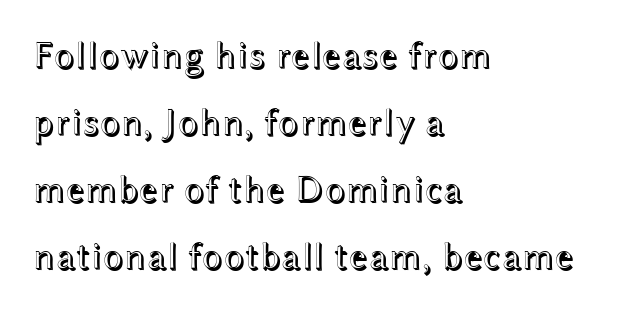
Q: Is the text italic (slanted)? A: No, it is upright.
Q: Is the text underlined? A: No.
Q: How is the paragraph aligned? A: Left-aligned.
Q: Is the spacing between letters normal or unusually wide? A: Normal.
Q: Width (condensed, normal, or wide)? A: Wide.
Q: x-height? A: Medium.
Q: Monospaced? A: No.
